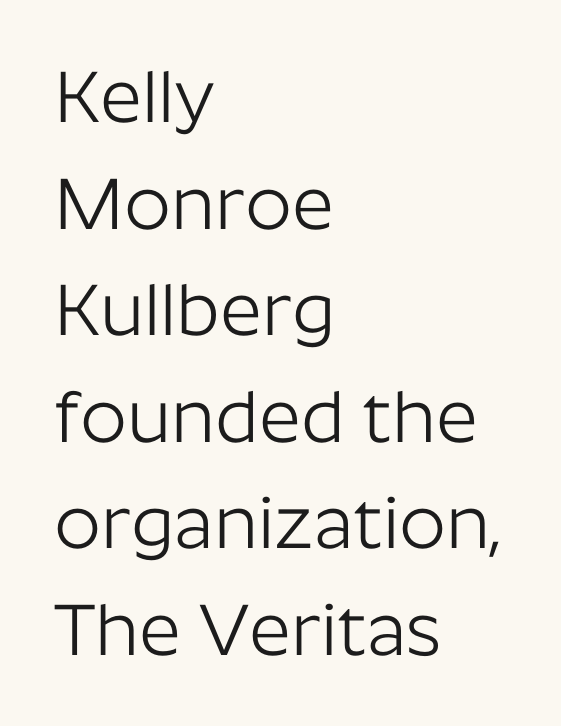
The image shows 73 px light sans-serif type, upright; set left-aligned, normal line spacing (1.46x), normal letter spacing, not underlined; low stroke contrast and a medium x-height.
